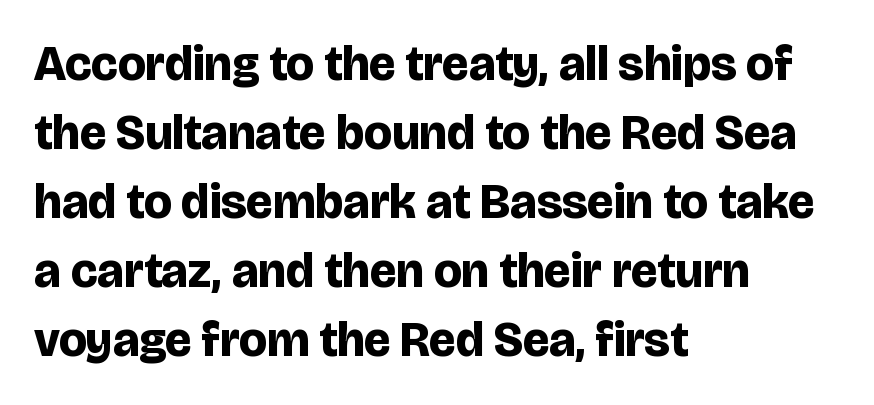
The image shows 49 px bold sans-serif type, upright; set left-aligned, normal line spacing (1.41x), normal letter spacing, not underlined; low stroke contrast and a large x-height.
